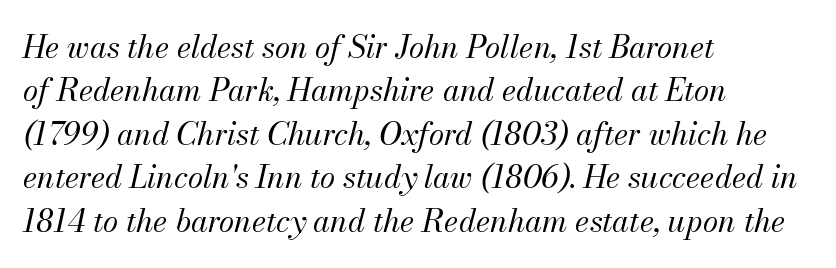
The image shows 31 px regular-weight type, italic (leaning right); set left-aligned, normal line spacing (1.4x), normal letter spacing, not underlined; medium stroke contrast and a small x-height.
